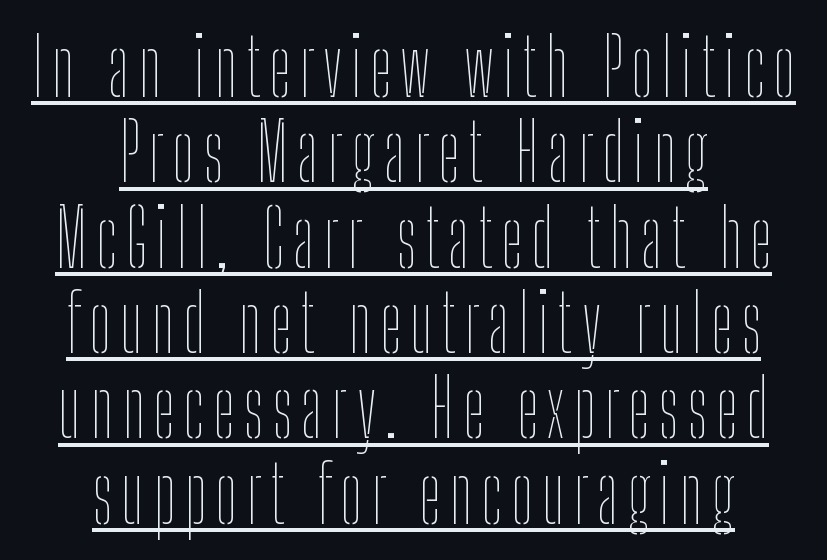
The image shows 79 px thin, condensed type, upright; set centered, tight line spacing (1.08x), underlined; low stroke contrast and a medium x-height.
